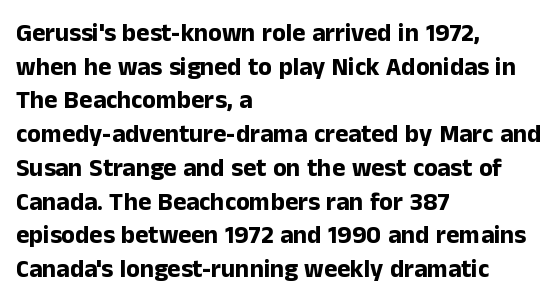
The image shows 25 px bold type, upright; set left-aligned, normal line spacing (1.35x), normal letter spacing, not underlined.
